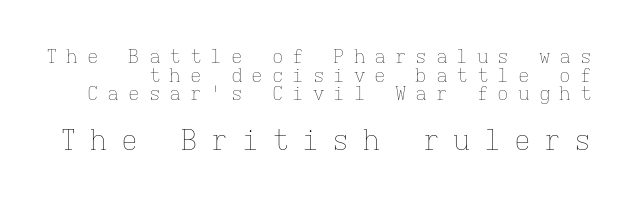
No chunkiness to these letters — they're not bold. Upright lettering throughout. The space beneath each line is pristine and unruled. Looks like terminal output: every glyph gets an equal slot. If you measured baseline to baseline, you'd find a short distance. Words appear elongated and porous because spacing is wide.
